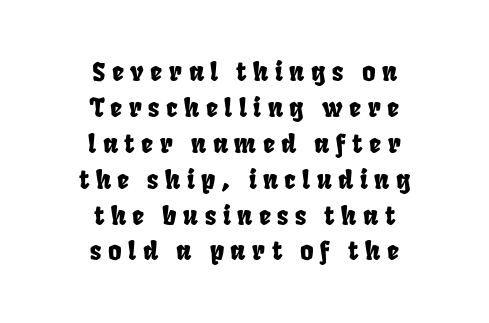
In terms of leading, this rendering sits right in the middle. Leftover space on each line is divided equally before and after the words. Check the space under the baseline: it is left empty. The letterforms stand isolated, each surrounded by extra space.
